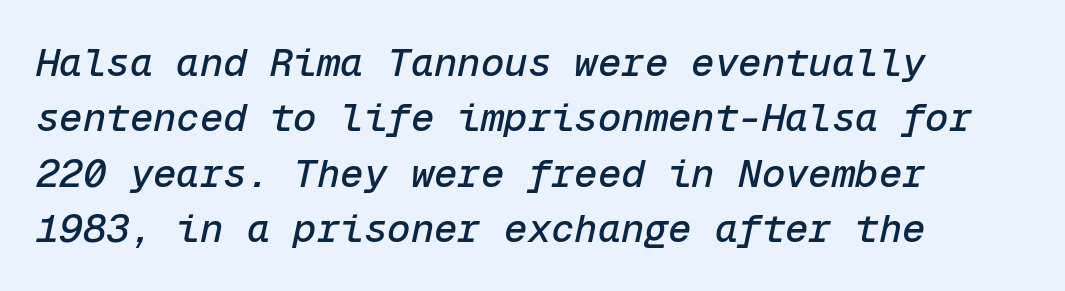
The text carries the slant typical of an italic or oblique font. All the whitespace from short lines collects on the right. A typesetter would call this monospace, since all characters share one set width. The tracking reads as untouched default to a designer's eye.
